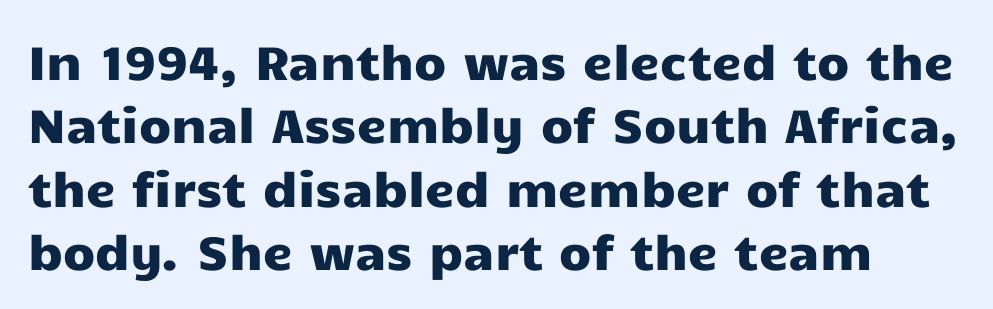
The leading is moderate, giving the passage an even texture. Think of a printed novel: that variable character pitch is what you see here. Each letter's strokes conclude bluntly, with no projecting serifs. Any mark beneath the type? The region is blank. This is roman type, the default non-slanted kind. The line texture is even and compact thanks to regular tracking.
